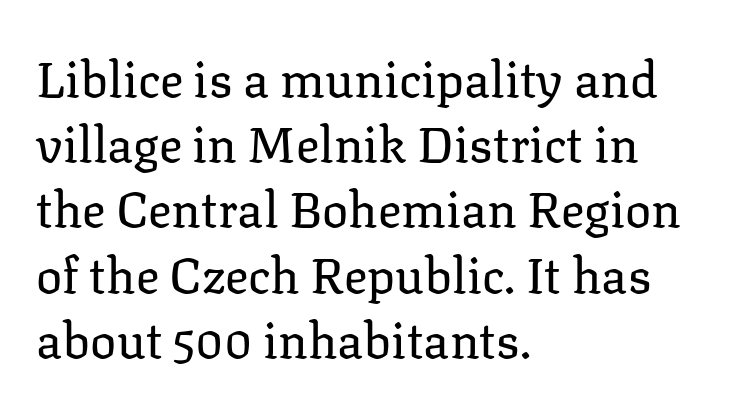
Q: Is the text bold? A: No.
Q: Is the text italic (slanted)? A: No, it is upright.
Q: Is the typeface a serif or a sans-serif typeface? A: Serif.
Q: Is the text underlined? A: No.
Q: How is the paragraph aligned? A: Left-aligned.
Q: Is the spacing between letters normal or unusually wide? A: Normal.
Q: Is the spacing between lines tight, normal or loose? A: Normal.
Q: Width (condensed, normal, or wide)? A: Normal.
Q: Stroke contrast? A: Low.
Q: x-height? A: Medium.
Q: Monospaced? A: No.
